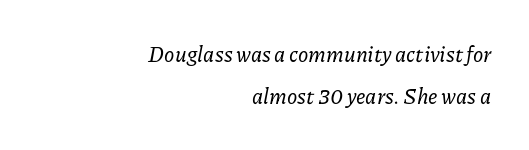
A great deal of white space separates one row of letters from the next. The passage shown is not underscored anywhere. Would a proofreader flag this as italicized? Yes. What stands out about the letter spacing? Nothing — it is the standard amount. All the whitespace from short lines collects on the left.
